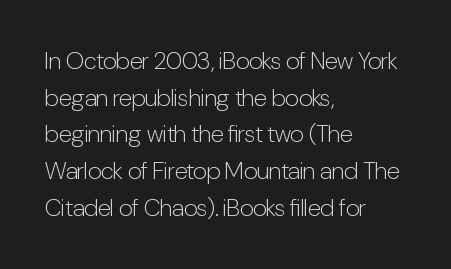
Standard letterfit; no display-style spreading of the glyphs. No chunkiness to these letters — they're not bold. This is roman type, the default non-slanted kind. Does the copy run flush right? No — it runs flush left.
